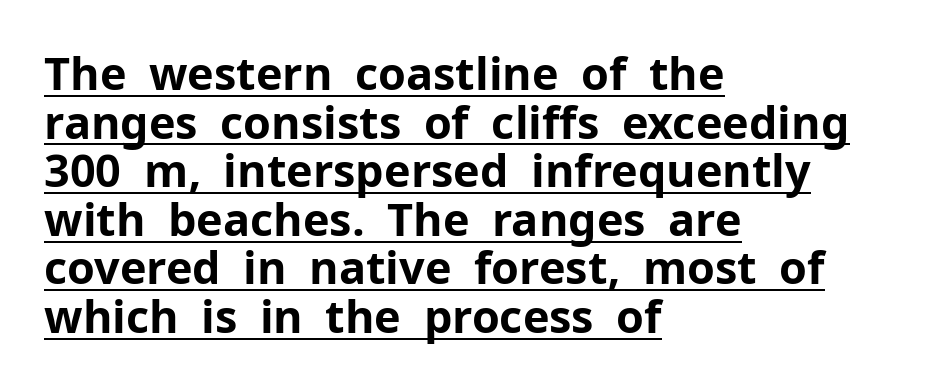
The image shows 45 px bold sans-serif type, upright; set left-aligned, tight line spacing (1.08x), normal letter spacing, underlined; low stroke contrast and a medium x-height.
